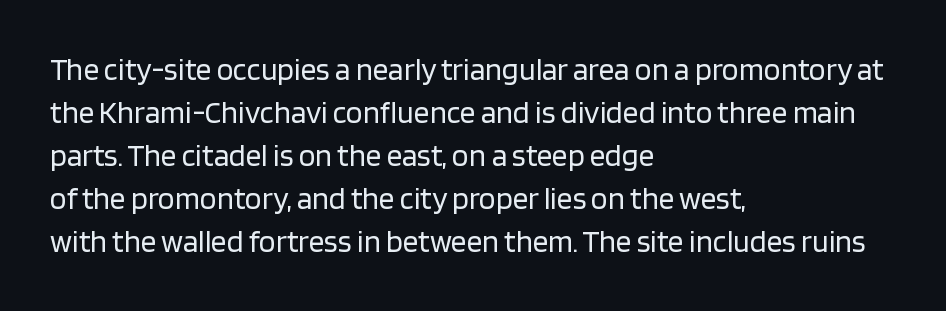
The image shows 31 px regular-weight sans-serif type, upright; set left-aligned, normal line spacing (1.39x), normal letter spacing, not underlined; low stroke contrast and a large x-height.
